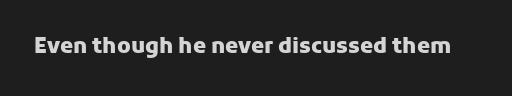
{"italic": "no", "bold": "yes", "underline": "no", "letter_spacing": "normal", "letter_spacing_em": 0.0, "glyph_px": 21}
